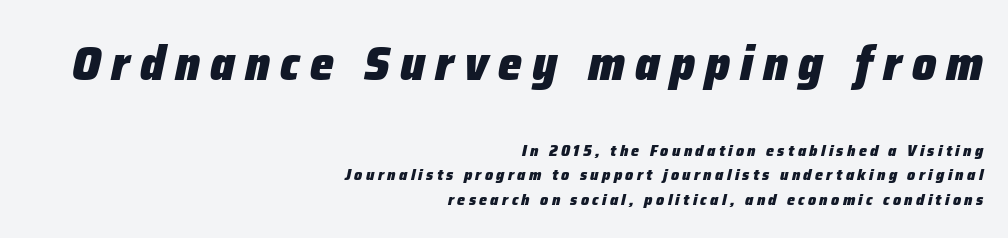
The glyphs are unaccompanied by any horizontal stroke below them. The line texture is sparse and dotted thanks to wide tracking. There's an unmistakable incline to the writing here. Notice how thick the strokes are: this is what a full bold looks like.
